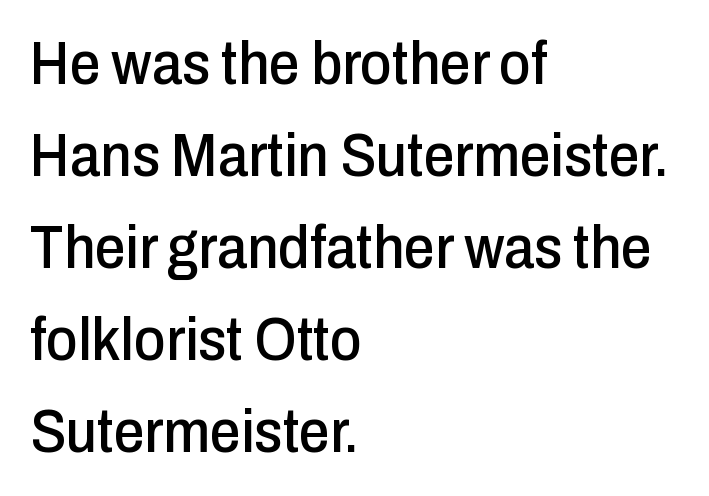
The image shows 61 px condensed sans-serif type, upright; set left-aligned, normal line spacing (1.51x), normal letter spacing, not underlined; low stroke contrast and a medium x-height.
